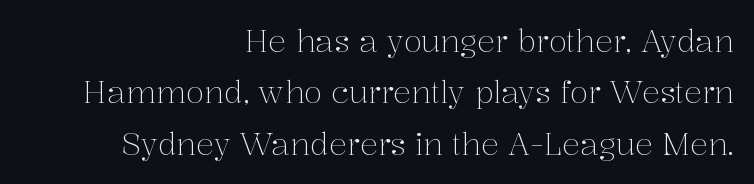
{"serif": "yes", "italic": "no", "bold": "no", "weight": "light", "width": "normal", "stroke_contrast": "medium", "x_height": "medium", "monospaced": "no", "underline": "no", "align": "right", "line_spacing_ratio": 1.71, "letter_spacing": "normal", "letter_spacing_em": 0.0, "glyph_px": 30}
